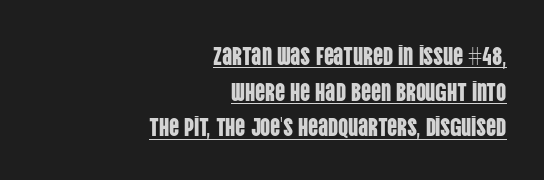
Q: Is the text italic (slanted)? A: No, it is upright.
Q: Is the text underlined? A: Yes.
Q: How is the paragraph aligned? A: Right-aligned.
Q: Is the spacing between letters normal or unusually wide? A: Normal.
Q: Is the spacing between lines tight, normal or loose? A: Normal.
